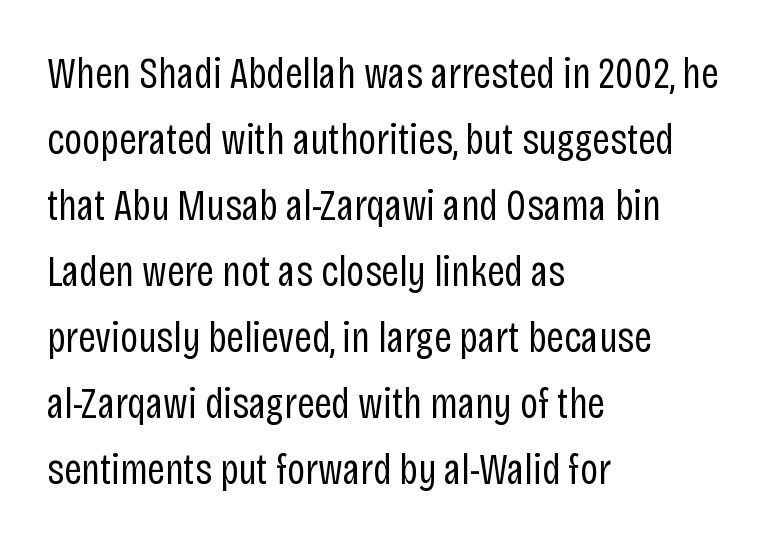
Q: Is the text bold? A: No.
Q: Is the text italic (slanted)? A: No, it is upright.
Q: Is the typeface a serif or a sans-serif typeface? A: Sans-serif.
Q: Is the text underlined? A: No.
Q: How is the paragraph aligned? A: Left-aligned.
Q: Is the spacing between letters normal or unusually wide? A: Normal.
Q: Is the spacing between lines tight, normal or loose? A: Normal.
Q: Width (condensed, normal, or wide)? A: Condensed.
Q: Stroke contrast? A: Low.
Q: x-height? A: Large.
Q: Monospaced? A: No.
